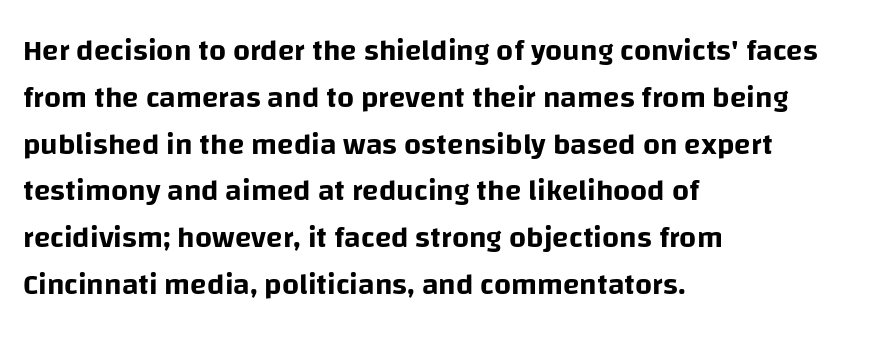
Q: Is the text italic (slanted)? A: No, it is upright.
Q: Is the typeface a serif or a sans-serif typeface? A: Sans-serif.
Q: Is the text underlined? A: No.
Q: How is the paragraph aligned? A: Left-aligned.
Q: Is the spacing between letters normal or unusually wide? A: Normal.
Q: Is the spacing between lines tight, normal or loose? A: Normal.
Q: Width (condensed, normal, or wide)? A: Normal.
Q: Stroke contrast? A: Low.
Q: x-height? A: Large.
Q: Monospaced? A: No.
